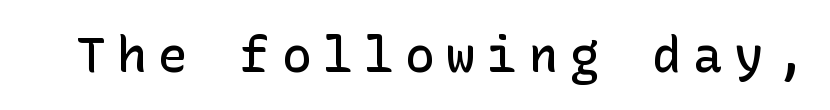
The image shows 49 px semibold sans-serif type, upright; set unusually wide letter spacing (+0.24 em), not underlined; low stroke contrast and a medium x-height.
